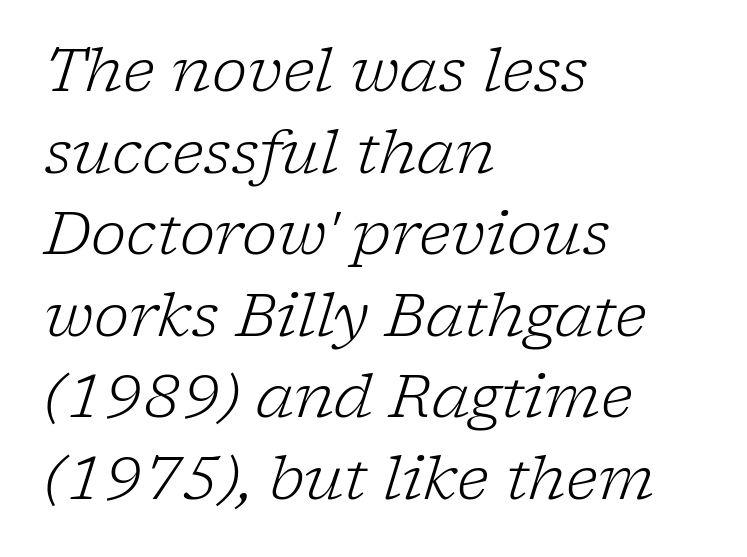
The image shows 60 px light serif type, italic (leaning right); set left-aligned, normal line spacing (1.36x), normal letter spacing, not underlined; low stroke contrast and a medium x-height.
